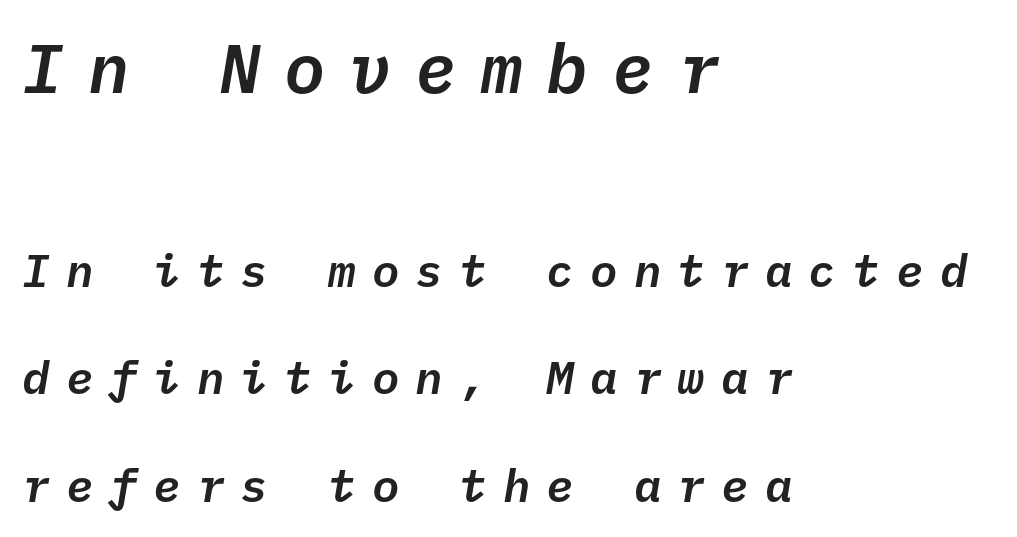
Q: Is the text italic (slanted)? A: Yes, it leans right by about 10 degrees.
Q: Is the text underlined? A: No.
Q: How is the paragraph aligned? A: Left-aligned.
Q: Is the spacing between letters normal or unusually wide? A: Unusually wide.
Q: Is the spacing between lines tight, normal or loose? A: Loose.
Q: Which block of text is set in a larger size, the first (top) or the second (bottom)? A: The first (top) one.
Q: Width (condensed, normal, or wide)? A: Normal.
Q: Stroke contrast? A: Low.
Q: x-height? A: Medium.
Q: Monospaced? A: Yes.
